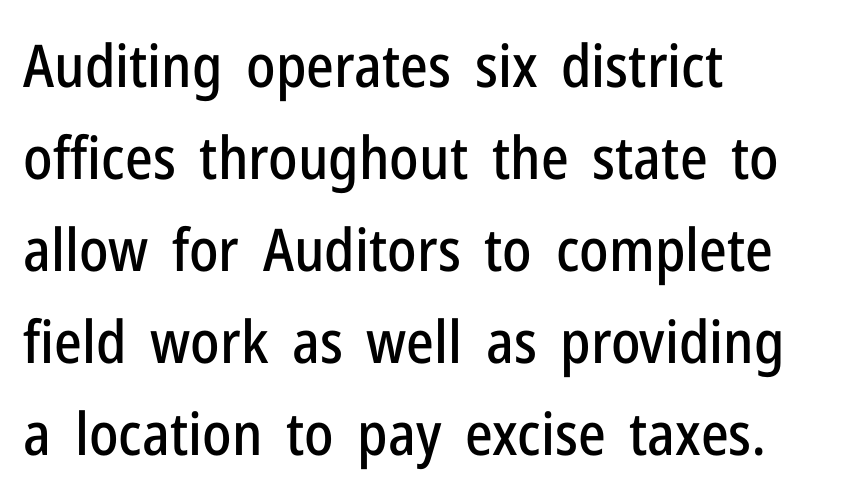
{"serif": "no", "italic": "no", "width": "condensed", "stroke_contrast": "low", "x_height": "medium", "monospaced": "no", "underline": "no", "align": "left", "line_spacing": "normal", "line_spacing_ratio": 1.56, "letter_spacing": "normal", "letter_spacing_em": 0.0, "glyph_px": 59}
